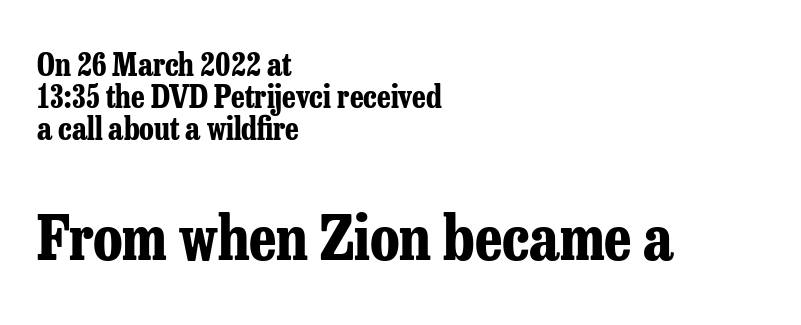
The rendering uses natural spacing where letterforms have individual widths. Does the leading feel generous? Not at all — it's pinched. A serif font was chosen for this passage. Typographic density is high because the face is bold.
